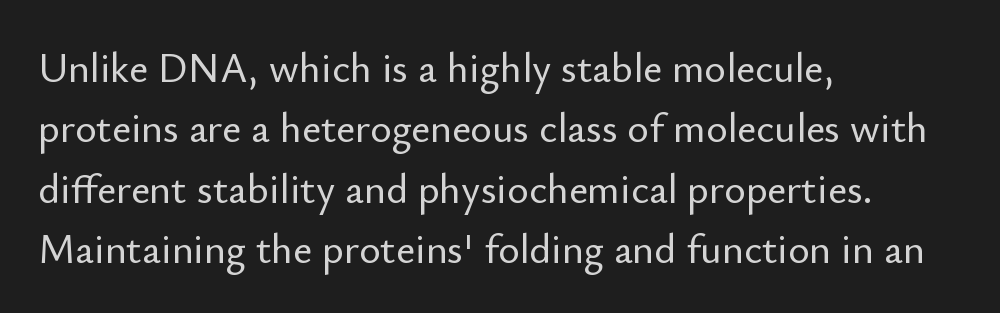
Q: Is the text italic (slanted)? A: No, it is upright.
Q: Is the typeface a serif or a sans-serif typeface? A: Sans-serif.
Q: Is the text underlined? A: No.
Q: How is the paragraph aligned? A: Left-aligned.
Q: Is the spacing between letters normal or unusually wide? A: Normal.
Q: Is the spacing between lines tight, normal or loose? A: Normal.
Q: Width (condensed, normal, or wide)? A: Normal.
Q: Stroke contrast? A: Low.
Q: x-height? A: Small.
Q: Monospaced? A: No.
